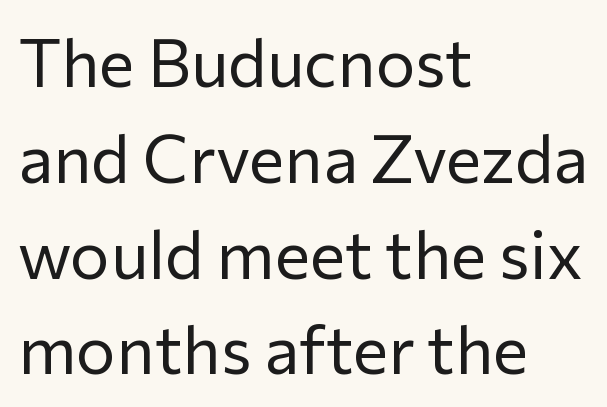
The image shows 67 px regular-weight sans-serif type, upright; set left-aligned, normal line spacing (1.43x), normal letter spacing, not underlined; low stroke contrast and a medium x-height.
